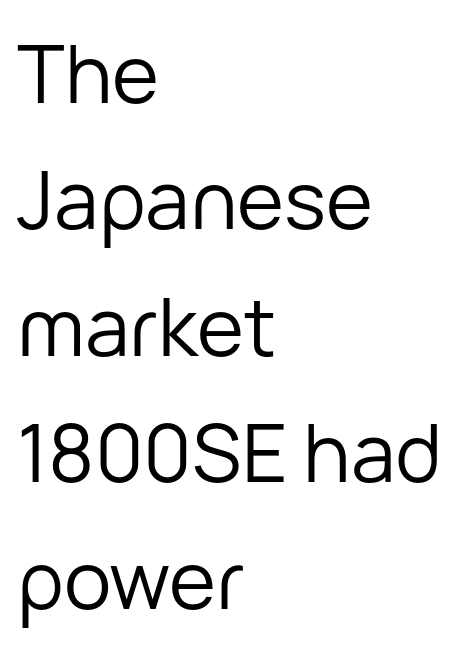
Q: Is the text bold? A: No.
Q: Is the text italic (slanted)? A: No, it is upright.
Q: Is the typeface a serif or a sans-serif typeface? A: Sans-serif.
Q: Is the text underlined? A: No.
Q: How is the paragraph aligned? A: Left-aligned.
Q: Is the spacing between letters normal or unusually wide? A: Normal.
Q: Is the spacing between lines tight, normal or loose? A: Normal.
Q: Width (condensed, normal, or wide)? A: Normal.
Q: Stroke contrast? A: Low.
Q: x-height? A: Medium.
Q: Monospaced? A: No.
